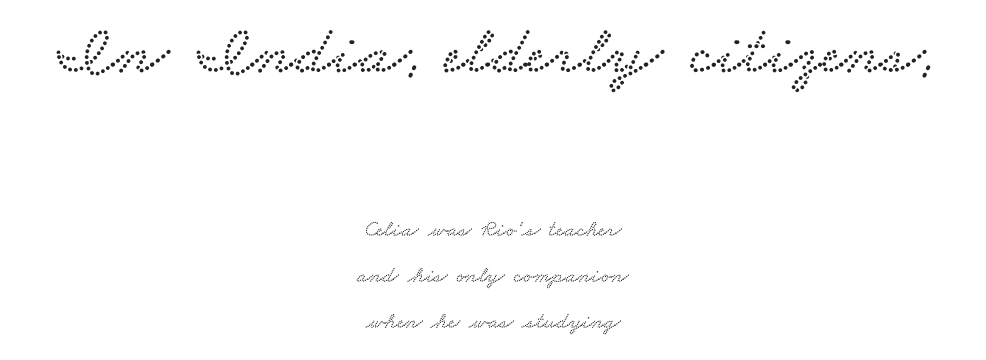
The image shows 70 px wide serif type; set centered, loose line spacing (2.0x), normal letter spacing, not underlined; the first (top) block is 3.04x larger; low stroke contrast and a small x-height.
